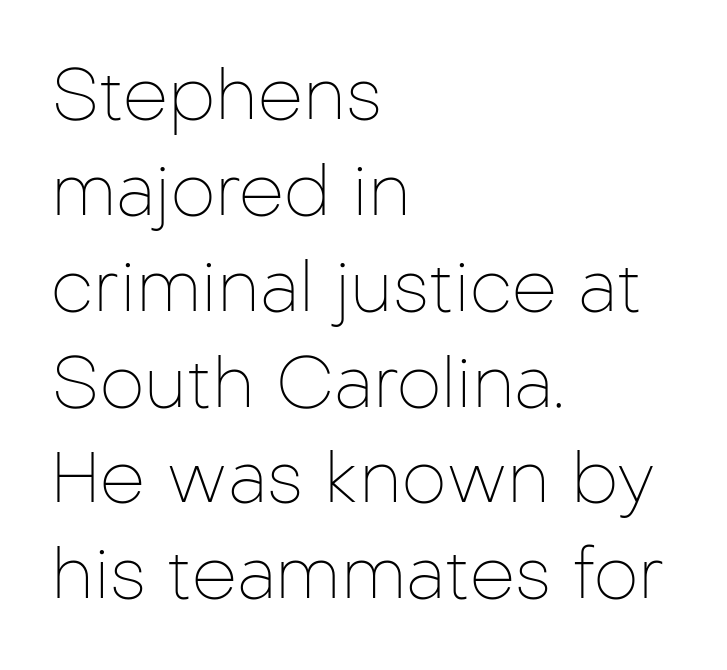
In terms of posture, this sample is upright. The lines are quadded left. A typesetter would call this leading conventional body-copy spacing. Nothing sits at the stroke ends, so this counts as sans-serif. The rendering uses natural spacing where letterforms have individual widths. Summary of weight: not heavy and not bold.
